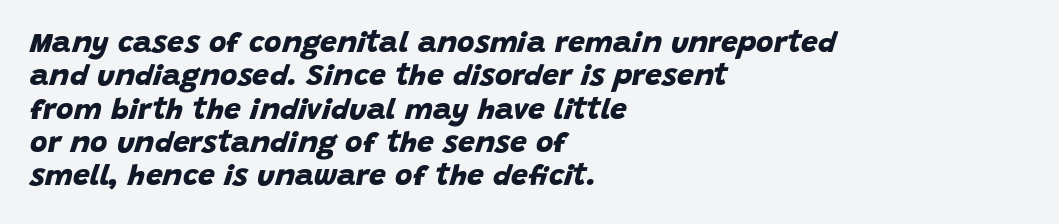
The image shows 30 px bold sans-serif type; set left-aligned, tight line spacing (1.11x), normal letter spacing, not underlined; low stroke contrast and a large x-height.
